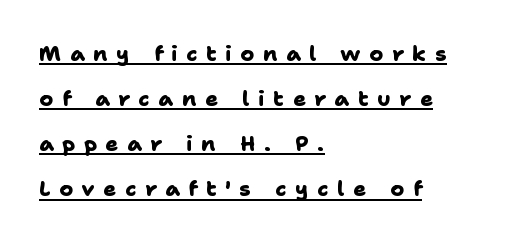
{"bold": "yes", "underline": "yes", "align": "left", "line_spacing": "loose", "line_spacing_ratio": 2.15, "letter_spacing": "wide", "letter_spacing_em": 0.41, "glyph_px": 21}
